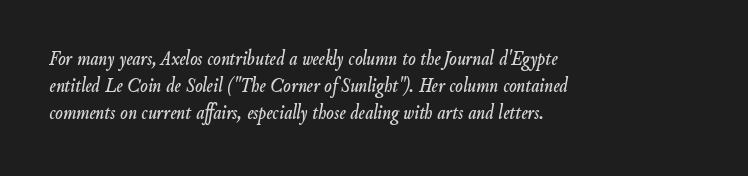
Q: Is the text italic (slanted)? A: Yes, it leans right by about 9 degrees.
Q: Is the text underlined? A: No.
Q: How is the paragraph aligned? A: Left-aligned.
Q: Is the spacing between letters normal or unusually wide? A: Normal.
